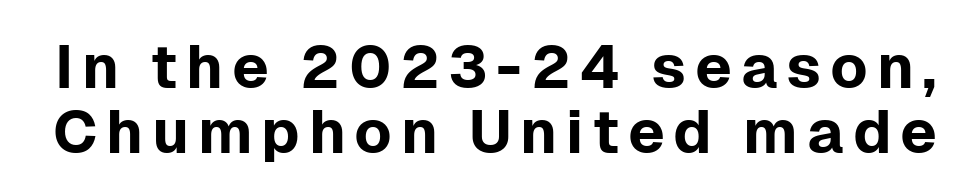
{"serif": "no", "italic": "no", "width": "normal", "stroke_contrast": "low", "x_height": "medium", "monospaced": "no", "underline": "no", "line_spacing": "tight", "line_spacing_ratio": 1.07, "glyph_px": 61}
